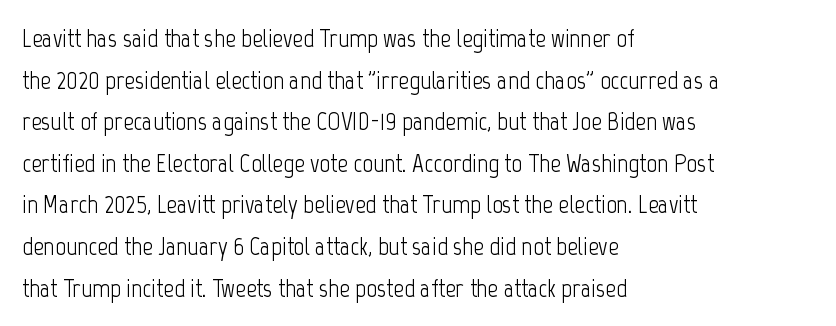
The image shows 26 px text type, upright; set left-aligned, normal line spacing (1.6x), normal letter spacing, not underlined.
